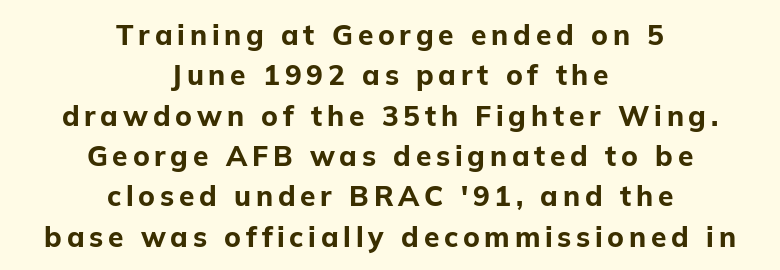
Does the lettering tilt? It doesn't — this is upright. These lines are centered, leaving both edges ragged. The passage shown is typed in a proportional face where columns would drift. Nobody drew a line under any word here.
